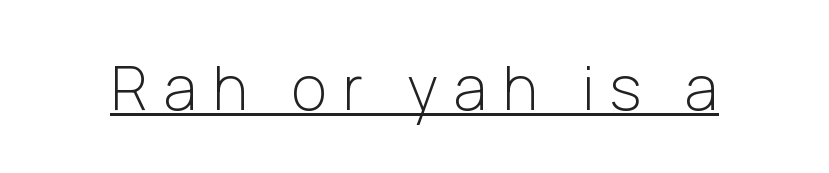
{"serif": "no", "italic": "no", "bold": "no", "weight": "light", "width": "normal", "stroke_contrast": "low", "x_height": "medium", "monospaced": "no", "underline": "yes", "letter_spacing": "wide", "letter_spacing_em": 0.26, "glyph_px": 61}
